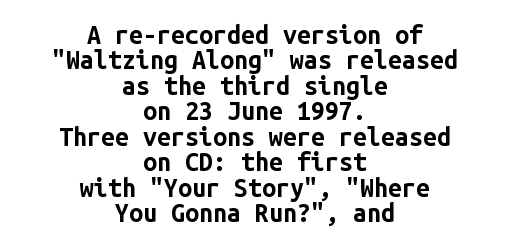
{"italic": "no", "bold": "yes", "underline": "no", "align": "center", "line_spacing": "tight", "line_spacing_ratio": 1.02, "letter_spacing": "normal", "letter_spacing_em": 0.0, "glyph_px": 25}
